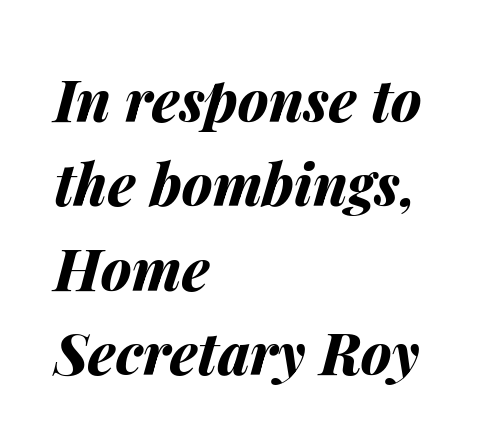
Rendered with sloped, italic letterforms. Does the copy run flush right? No — it runs flush left. The rendering uses natural spacing where letterforms have individual widths. These lines keep a tight, regular rhythm from letter to letter. Whoever set this chose a conventional vertical rhythm.
